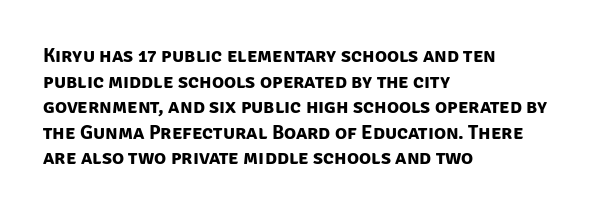
{"bold": "yes", "underline": "no", "align": "left", "line_spacing": "normal", "line_spacing_ratio": 1.28, "letter_spacing": "normal", "letter_spacing_em": 0.0, "glyph_px": 20}
